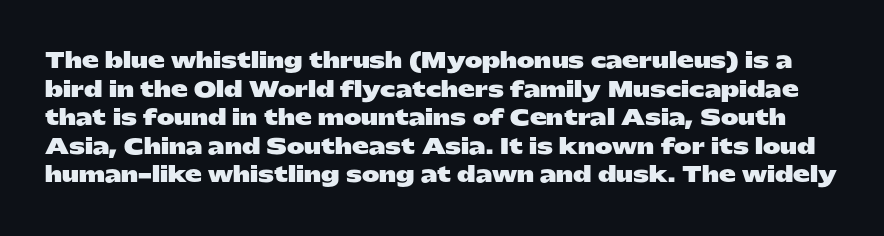
The image shows 21 px bold type, upright; set normal line spacing (1.36x), normal letter spacing, not underlined.
